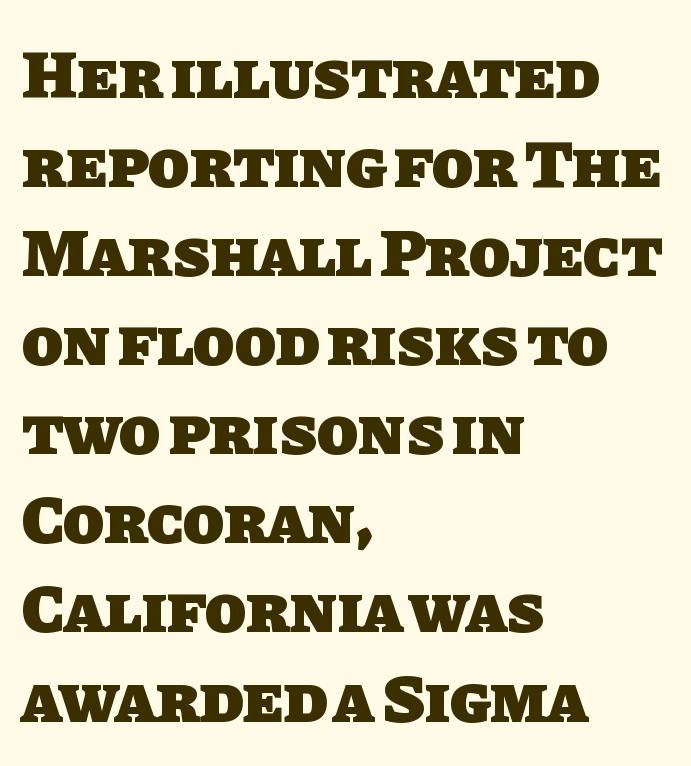
Q: Is the text bold? A: Yes.
Q: Is the typeface a serif or a sans-serif typeface? A: Sans-serif.
Q: Is the text underlined? A: No.
Q: How is the paragraph aligned? A: Left-aligned.
Q: Is the spacing between letters normal or unusually wide? A: Normal.
Q: Is the spacing between lines tight, normal or loose? A: Normal.
Q: Width (condensed, normal, or wide)? A: Normal.
Q: Stroke contrast? A: Low.
Q: x-height? A: Large.
Q: Monospaced? A: No.
